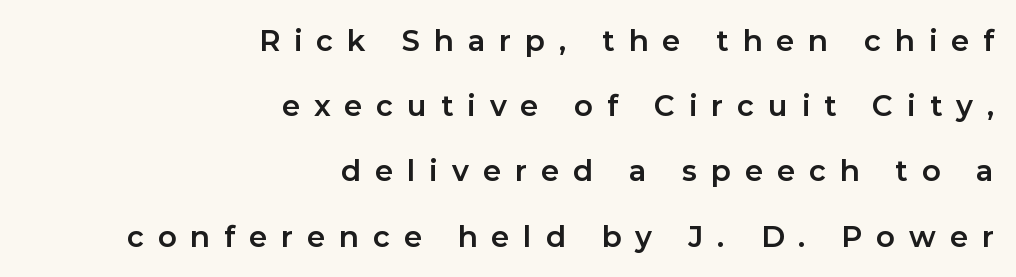
The image shows 29 px bold sans-serif type, upright; set right-aligned, loose line spacing (2.25x), unusually wide letter spacing (+0.48 em), not underlined; low stroke contrast and a medium x-height.
